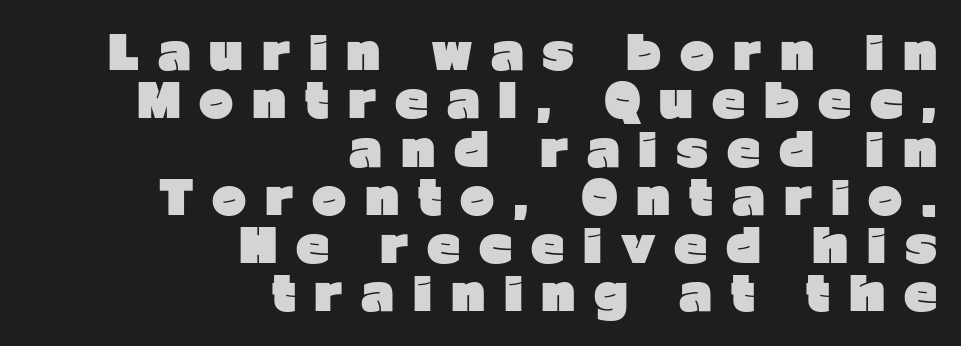
The zone under the glyphs is completely vacant. Quick note: not italic, upright. Spacing between characters has been opened up far beyond the box default. Bold? Absolutely — the strokes are thick and heavy. In CSS terms this would be text-align: right. This is sans-serif lettering, the kind often seen on screens and signage.
